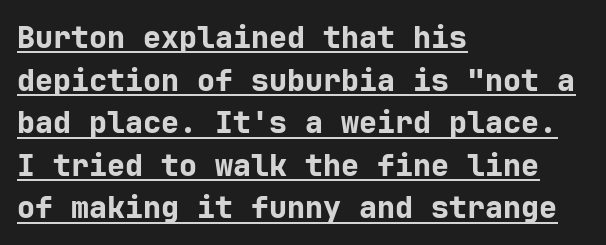
The image shows 30 px bold sans-serif type, upright; set left-aligned, normal line spacing (1.42x), normal letter spacing, underlined; low stroke contrast and a medium x-height.
